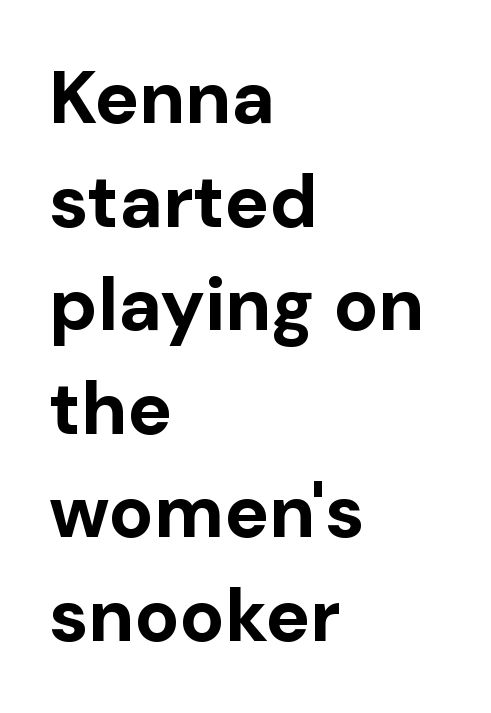
{"serif": "no", "italic": "no", "bold": "yes", "weight": "bold", "width": "normal", "stroke_contrast": "low", "x_height": "medium", "monospaced": "no", "underline": "no", "align": "left", "line_spacing": "normal", "line_spacing_ratio": 1.4, "letter_spacing": "normal", "letter_spacing_em": 0.0, "glyph_px": 74}
